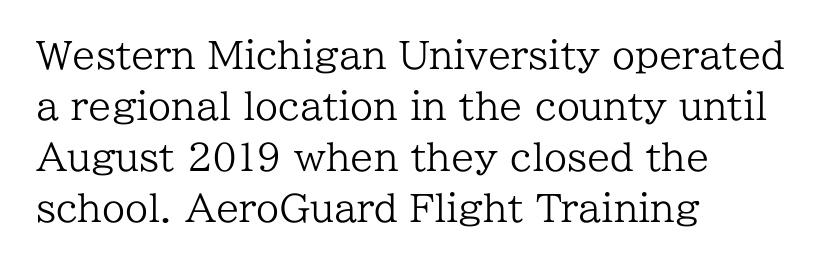
The image shows 37 px regular-weight serif type, upright; set left-aligned, normal line spacing (1.38x), normal letter spacing, not underlined; low stroke contrast and a medium x-height.
